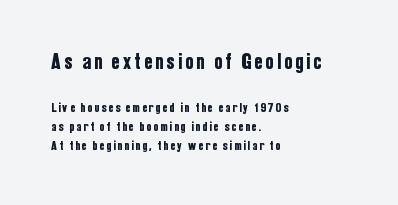
The image shows 23 px text type, upright; set left-aligned, normal line spacing (1.37x), not underlined; the first (top) block is 1.64x larger.
